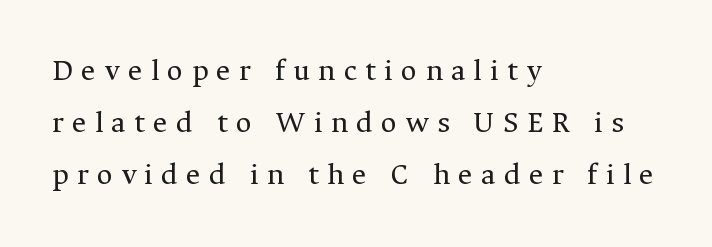
{"serif": "yes", "italic": "no", "bold": "no", "weight": "regular", "width": "normal", "stroke_contrast": "medium", "x_height": "medium", "monospaced": "no", "underline": "no", "align": "left", "line_spacing": "normal", "line_spacing_ratio": 1.68, "letter_spacing": "wide", "letter_spacing_em": 0.27, "glyph_px": 31}
